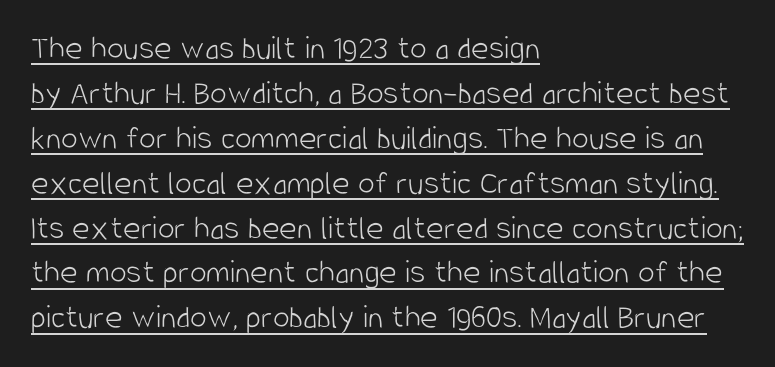
The image shows 34 px light, condensed sans-serif type, upright; set left-aligned, normal line spacing (1.32x), normal letter spacing, underlined; low stroke contrast and a large x-height.
